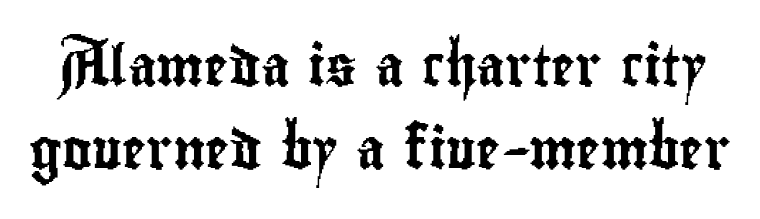
{"serif": "no", "italic": "no", "width": "condensed", "stroke_contrast": "low", "x_height": "small", "monospaced": "no", "underline": "no", "line_spacing": "loose", "line_spacing_ratio": 2.08, "letter_spacing": "normal", "letter_spacing_em": 0.0, "glyph_px": 40}
